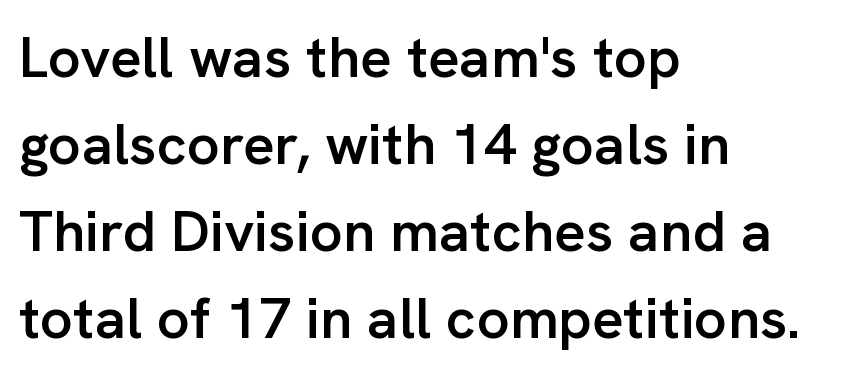
{"serif": "no", "italic": "no", "bold": "semi", "weight": "semibold", "width": "normal", "stroke_contrast": "low", "x_height": "medium", "monospaced": "no", "underline": "no", "align": "left", "line_spacing": "normal", "line_spacing_ratio": 1.5, "letter_spacing": "normal", "letter_spacing_em": 0.0, "glyph_px": 58}
